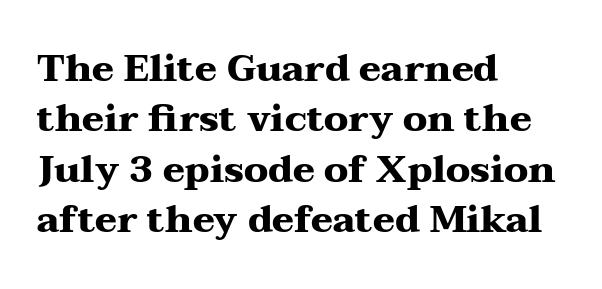
Q: Is the text bold? A: Yes.
Q: Is the text italic (slanted)? A: No, it is upright.
Q: Is the typeface a serif or a sans-serif typeface? A: Serif.
Q: Is the text underlined? A: No.
Q: How is the paragraph aligned? A: Left-aligned.
Q: Is the spacing between letters normal or unusually wide? A: Normal.
Q: Is the spacing between lines tight, normal or loose? A: Normal.
Q: Width (condensed, normal, or wide)? A: Wide.
Q: Stroke contrast? A: Medium.
Q: x-height? A: Medium.
Q: Monospaced? A: No.
